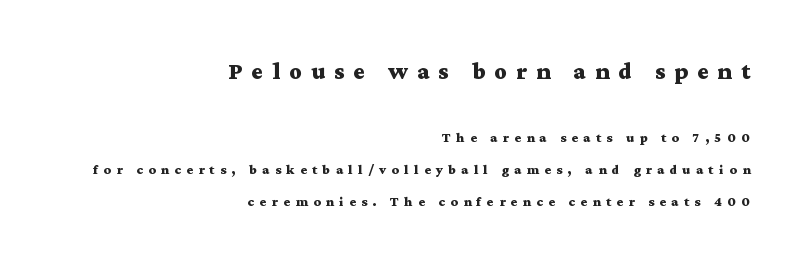
The image shows 24 px bold type, upright; set right-aligned, loose line spacing (2.26x), unusually wide letter spacing (+0.38 em), not underlined; the first (top) block is 1.71x larger.
